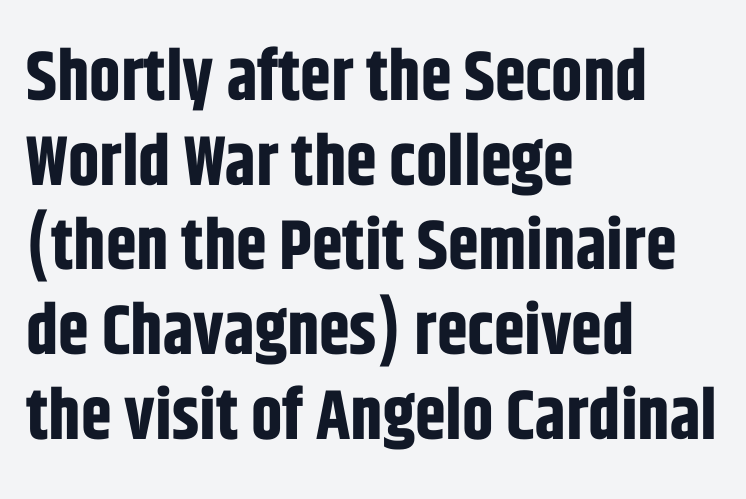
Q: Is the text bold? A: Yes.
Q: Is the text italic (slanted)? A: No, it is upright.
Q: Is the typeface a serif or a sans-serif typeface? A: Sans-serif.
Q: Is the text underlined? A: No.
Q: How is the paragraph aligned? A: Left-aligned.
Q: Is the spacing between letters normal or unusually wide? A: Normal.
Q: Width (condensed, normal, or wide)? A: Condensed.
Q: Stroke contrast? A: Low.
Q: x-height? A: Large.
Q: Monospaced? A: No.
